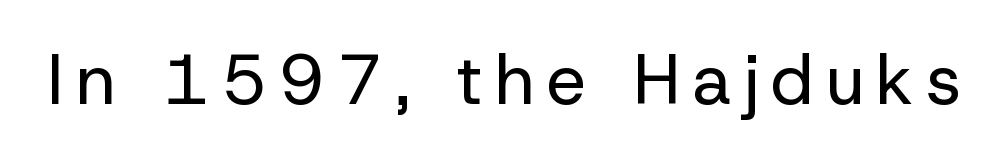
The image shows 70 px regular-weight sans-serif type, upright; set not underlined; low stroke contrast and a medium x-height.
